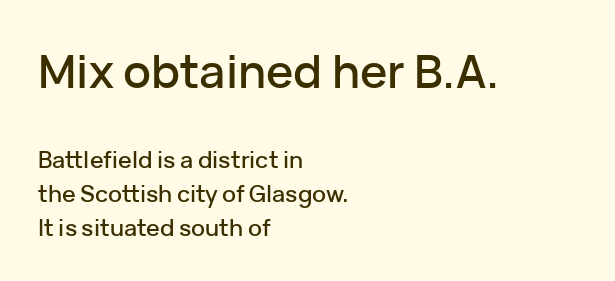
The image shows 46 px sans-serif type, upright; set left-aligned, normal line spacing (1.48x), normal letter spacing, not underlined; the first (top) block is 2.0x larger; low stroke contrast and a medium x-height.
